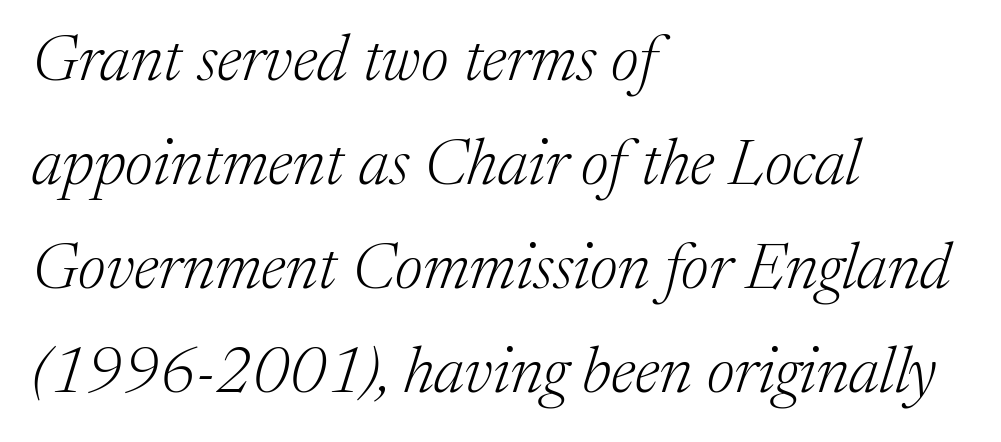
{"serif": "yes", "italic": "yes", "lean": "right", "slant_degrees": 17, "bold": "no", "weight": "light", "width": "normal", "stroke_contrast": "medium", "x_height": "medium", "monospaced": "no", "underline": "no", "align": "left", "line_spacing": "normal", "line_spacing_ratio": 1.6, "letter_spacing": "normal", "letter_spacing_em": 0.0, "glyph_px": 65}
